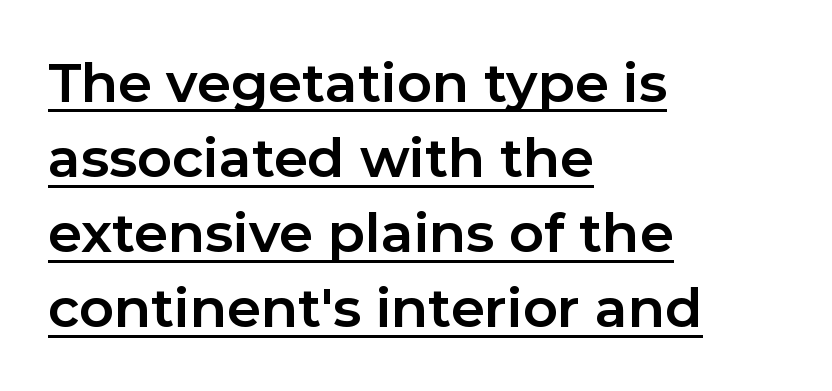
{"serif": "no", "italic": "no", "bold": "yes", "weight": "bold", "width": "normal", "stroke_contrast": "low", "x_height": "medium", "monospaced": "no", "underline": "yes", "align": "left", "line_spacing": "normal", "line_spacing_ratio": 1.39, "letter_spacing": "normal", "letter_spacing_em": 0.0, "glyph_px": 54}
